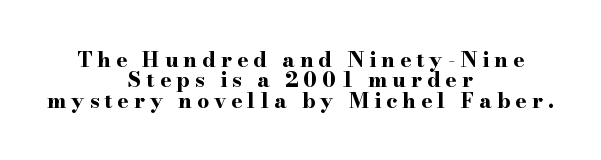
The image shows 21 px bold type, upright; set centered, tight line spacing (0.97x), unusually wide letter spacing (+0.24 em), not underlined.
